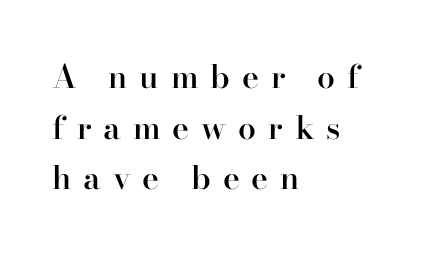
The type sits square on the baseline with zero lean. Set as a demibold, roughly 600 on the weight scale. Layout note: lines flush left. Each letter keeps its own natural width here, so spacing adapts to shape.
